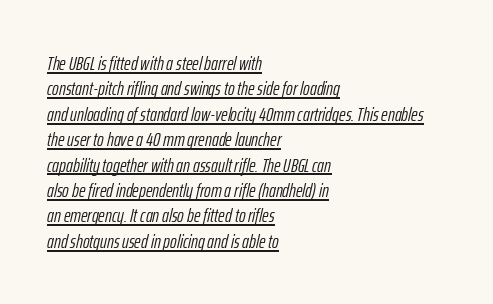
Compared with undecorated copy, this sample adds a rule below the words. A typesetter would call this zero additional tracking. Evenly set lines give the paragraph a standard silhouette. Line starts are locked; line ends wander. When letters slant like this, we call the style italic. Is the type heavy? It reads as light-to-regular instead.
